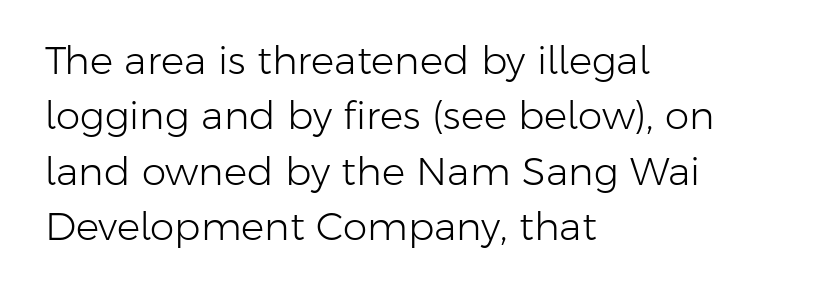
{"serif": "no", "italic": "no", "bold": "no", "weight": "light", "width": "normal", "stroke_contrast": "low", "x_height": "medium", "monospaced": "no", "underline": "no", "align": "left", "line_spacing": "normal", "line_spacing_ratio": 1.42, "letter_spacing": "normal", "letter_spacing_em": 0.0, "glyph_px": 39}
